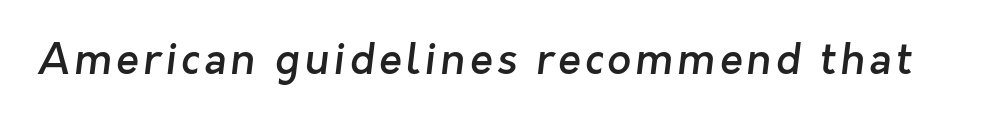
Varying glyph widths throughout — classic text-font behaviour. Moderately thickened strokes mark this as semibold type. Quick note: underline off. The designer went with a sans here, leaving each stem footless.
